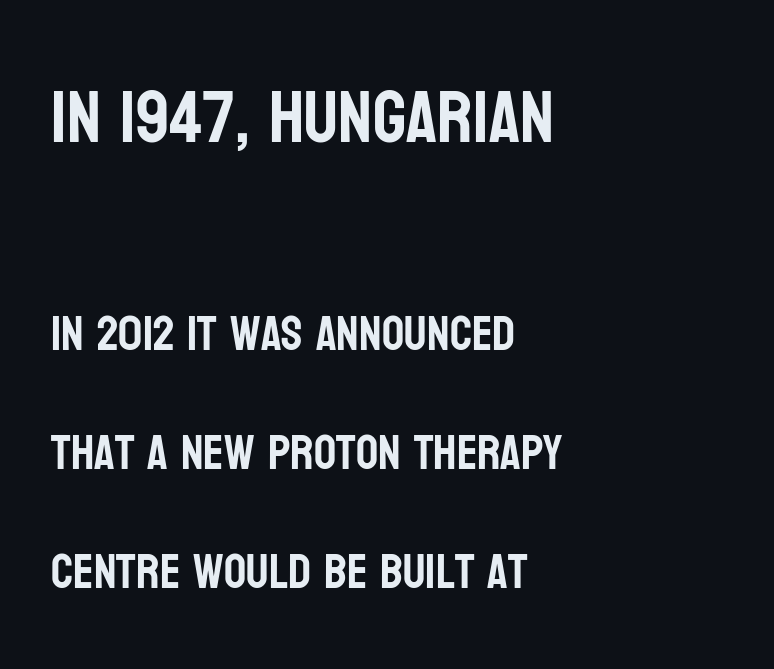
Q: Is the text italic (slanted)? A: No, it is upright.
Q: Is the typeface a serif or a sans-serif typeface? A: Sans-serif.
Q: Is the text underlined? A: No.
Q: How is the paragraph aligned? A: Left-aligned.
Q: Is the spacing between letters normal or unusually wide? A: Normal.
Q: Is the spacing between lines tight, normal or loose? A: Loose.
Q: Which block of text is set in a larger size, the first (top) or the second (bottom)? A: The first (top) one.
Q: Width (condensed, normal, or wide)? A: Condensed.
Q: Stroke contrast? A: Low.
Q: x-height? A: Large.
Q: Monospaced? A: No.
